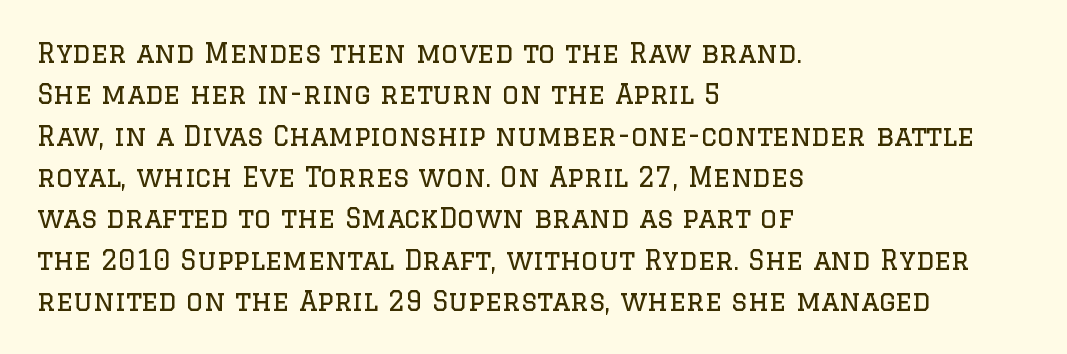
The image shows 27 px text type, upright; set left-aligned, normal line spacing (1.53x), normal letter spacing, not underlined.
